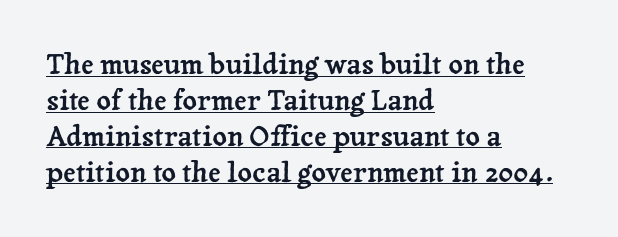
{"serif": "yes", "italic": "no", "width": "normal", "stroke_contrast": "low", "x_height": "medium", "monospaced": "no", "underline": "yes", "align": "left", "line_spacing": "normal", "line_spacing_ratio": 1.28, "letter_spacing": "normal", "letter_spacing_em": 0.0, "glyph_px": 28}
